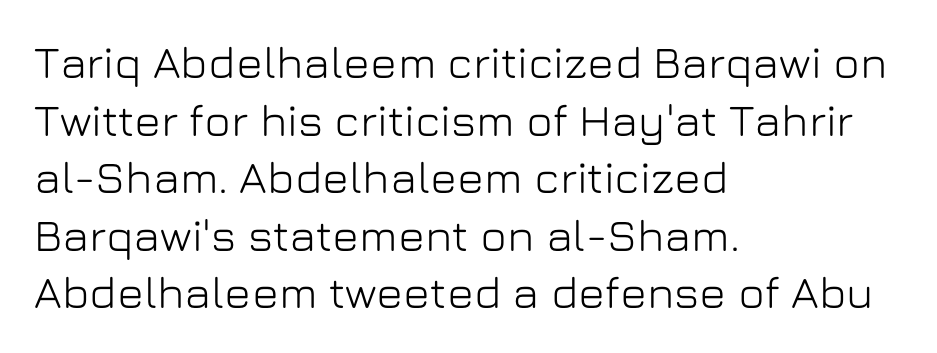
Q: Is the text italic (slanted)? A: No, it is upright.
Q: Is the typeface a serif or a sans-serif typeface? A: Sans-serif.
Q: Is the text underlined? A: No.
Q: How is the paragraph aligned? A: Left-aligned.
Q: Is the spacing between letters normal or unusually wide? A: Normal.
Q: Is the spacing between lines tight, normal or loose? A: Normal.
Q: Width (condensed, normal, or wide)? A: Normal.
Q: Stroke contrast? A: Low.
Q: x-height? A: Medium.
Q: Monospaced? A: No.
